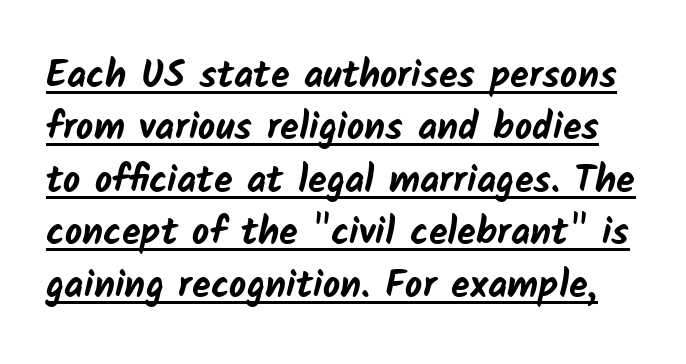
Q: Is the text bold? A: Yes.
Q: Is the typeface a serif or a sans-serif typeface? A: Sans-serif.
Q: Is the text underlined? A: Yes.
Q: Is the spacing between letters normal or unusually wide? A: Normal.
Q: Is the spacing between lines tight, normal or loose? A: Normal.
Q: Width (condensed, normal, or wide)? A: Normal.
Q: Stroke contrast? A: Low.
Q: x-height? A: Medium.
Q: Monospaced? A: No.
